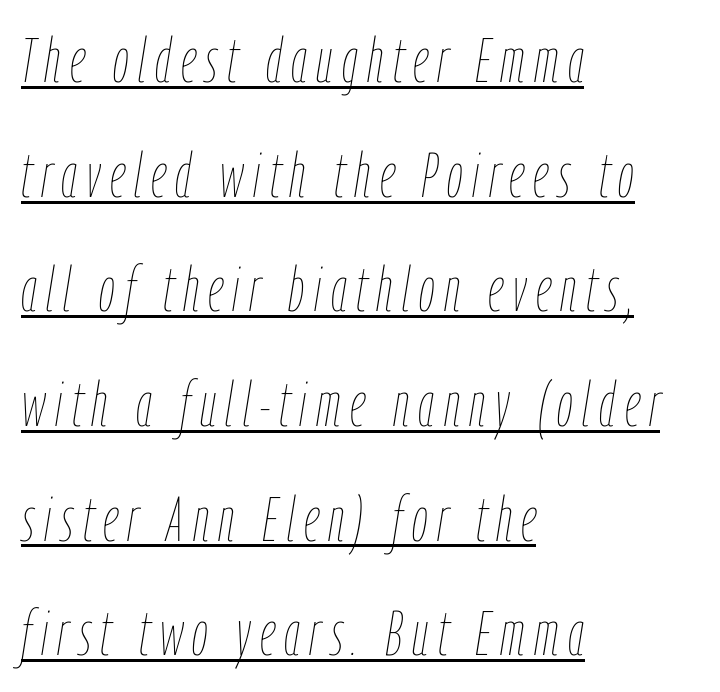
The image shows 63 px thin, condensed type, italic (leaning right); set left-aligned, line spacing 1.82x, underlined; low stroke contrast and a medium x-height.
